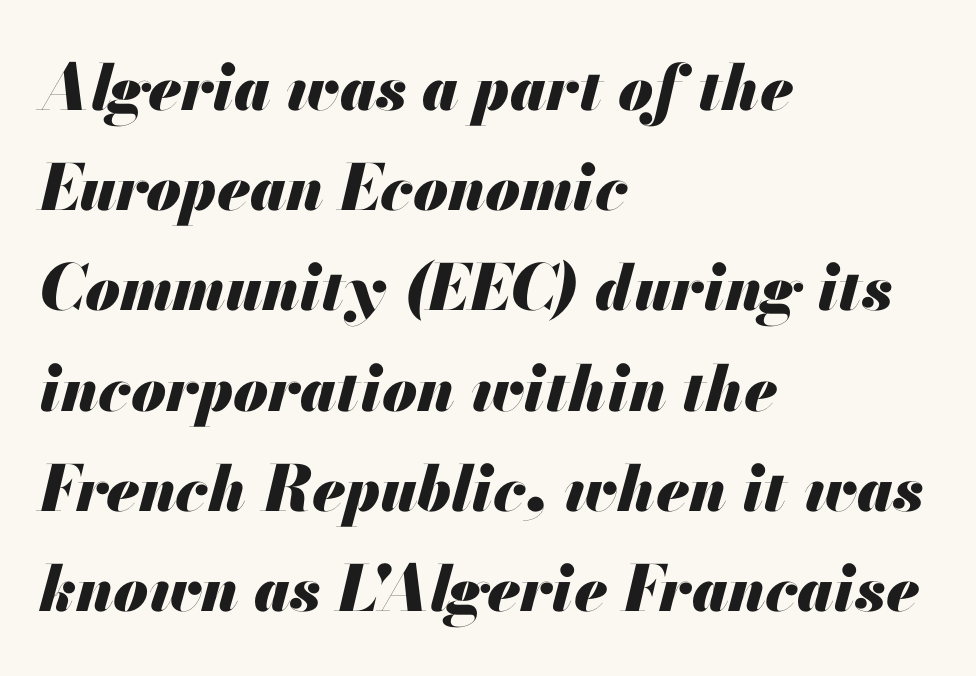
Q: Is the text bold? A: Yes.
Q: Is the text italic (slanted)? A: Yes, it leans right by about 13 degrees.
Q: Is the text underlined? A: No.
Q: How is the paragraph aligned? A: Left-aligned.
Q: Is the spacing between letters normal or unusually wide? A: Normal.
Q: Is the spacing between lines tight, normal or loose? A: Normal.
Q: Width (condensed, normal, or wide)? A: Normal.
Q: Stroke contrast? A: Medium.
Q: x-height? A: Small.
Q: Monospaced? A: No.
